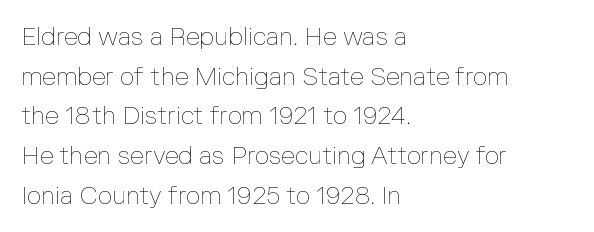
Q: Is the text bold? A: No.
Q: Is the text italic (slanted)? A: No, it is upright.
Q: Is the text underlined? A: No.
Q: How is the paragraph aligned? A: Left-aligned.
Q: Is the spacing between letters normal or unusually wide? A: Normal.
Q: Is the spacing between lines tight, normal or loose? A: Normal.
